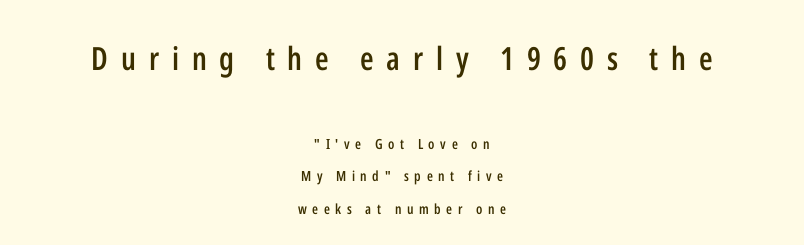
Type style note: lacks serifs. A roman cut, with each character standing at attention. A typesetter would call this proportional, since set widths differ per character. These words are printed semibold, heavier than regular yet not bold.
